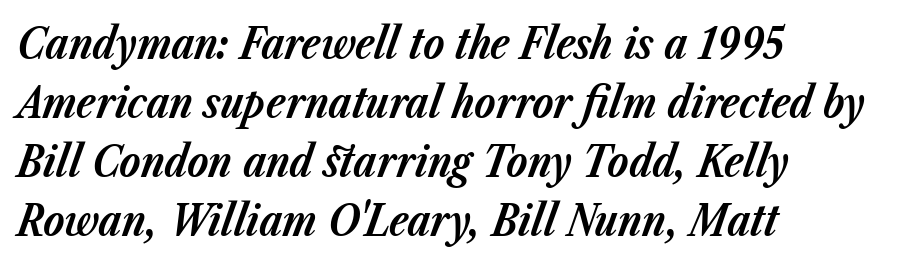
{"italic": "yes", "lean": "right", "slant_degrees": 23, "bold": "yes", "weight": "bold", "width": "normal", "stroke_contrast": "low", "x_height": "medium", "monospaced": "no", "underline": "no", "align": "left", "line_spacing": "normal", "line_spacing_ratio": 1.37, "letter_spacing": "normal", "letter_spacing_em": 0.0, "glyph_px": 43}
